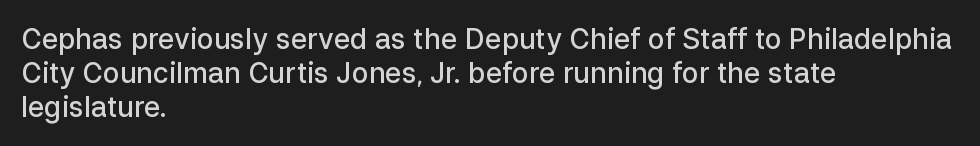
Rendered with straight, roman letterforms. Between one letter and the next there's only the usual sliver of space. I'd describe the lettering as semibold — firm but not a full bold. Descenders hang freely into open space. The rendering anchors every line to the left-hand side. Here the designer chose a conventional face with non-uniform glyph widths.
